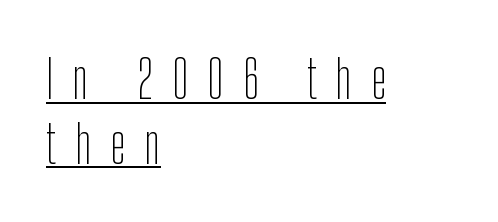
In terms of letterspacing, this is a distinctly airy, spread setting. Stroke thickness stays within the range of a standard reading face or lighter. Italic? Not at all — the glyphs are vertical. The typeface chosen for these lines omits serifs. Note the varied advance widths — an 'i' is clearly narrower than an 'm'.
